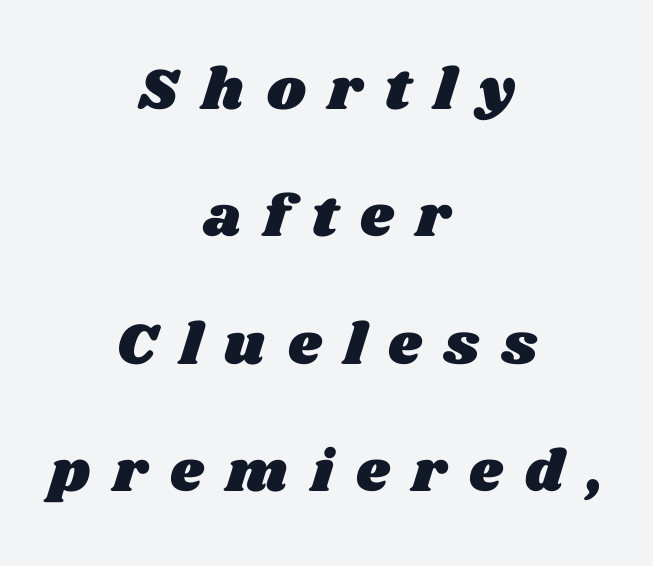
Q: Is the text underlined? A: No.
Q: How is the paragraph aligned? A: Centered.
Q: Is the spacing between letters normal or unusually wide? A: Unusually wide.
Q: Is the spacing between lines tight, normal or loose? A: Loose.
Q: Width (condensed, normal, or wide)? A: Wide.
Q: Stroke contrast? A: Medium.
Q: x-height? A: Large.
Q: Monospaced? A: No.
